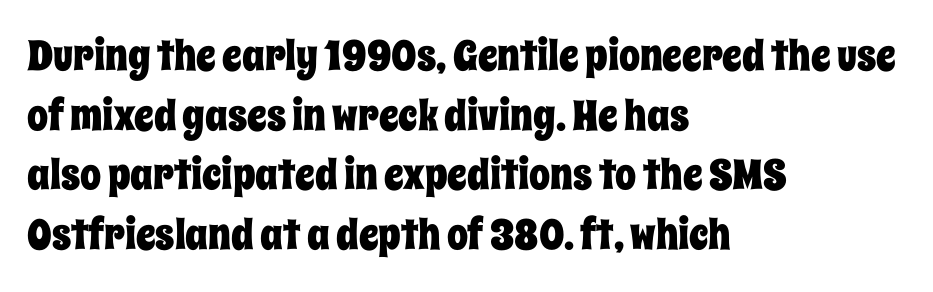
The image shows 42 px condensed type, upright; set left-aligned, normal line spacing (1.42x), normal letter spacing, not underlined; low stroke contrast and a large x-height.
